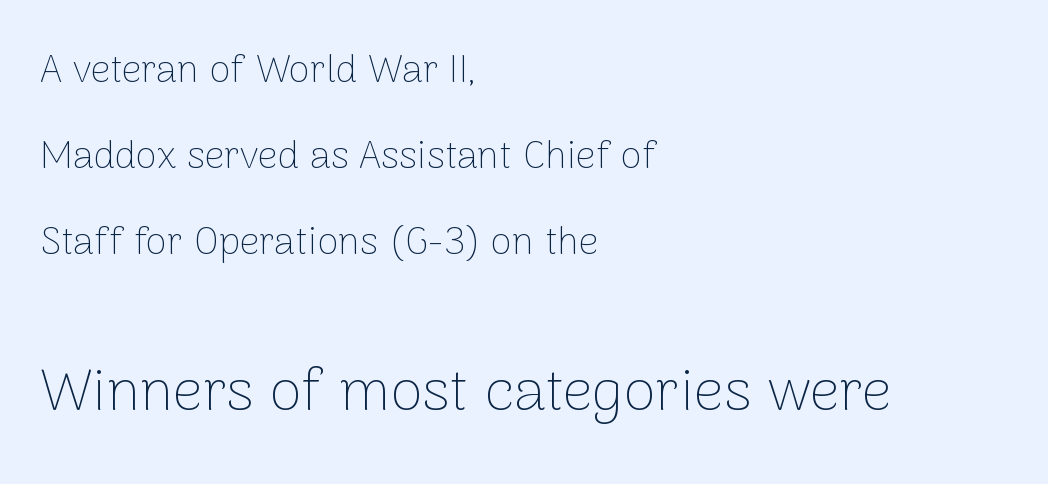
The image shows 59 px thin sans-serif type, upright; set left-aligned, loose line spacing (2.21x), normal letter spacing, not underlined; the second (bottom) block is 1.51x larger; low stroke contrast and a medium x-height.
